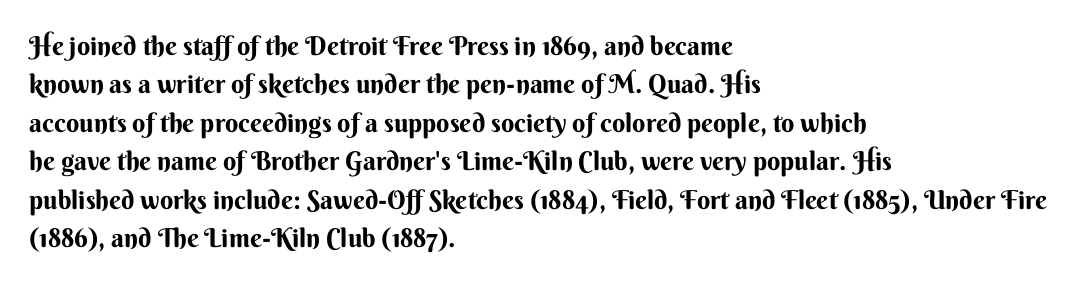
Q: Is the text italic (slanted)? A: No, it is upright.
Q: Is the text underlined? A: No.
Q: How is the paragraph aligned? A: Left-aligned.
Q: Is the spacing between letters normal or unusually wide? A: Normal.
Q: Is the spacing between lines tight, normal or loose? A: Normal.
